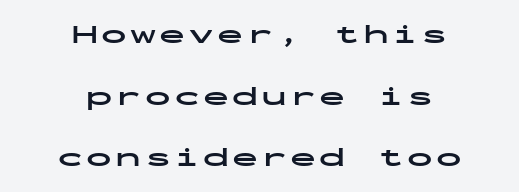
{"italic": "no", "bold": "yes", "underline": "no", "align": "center", "line_spacing": "loose", "line_spacing_ratio": 2.37, "glyph_px": 26}
